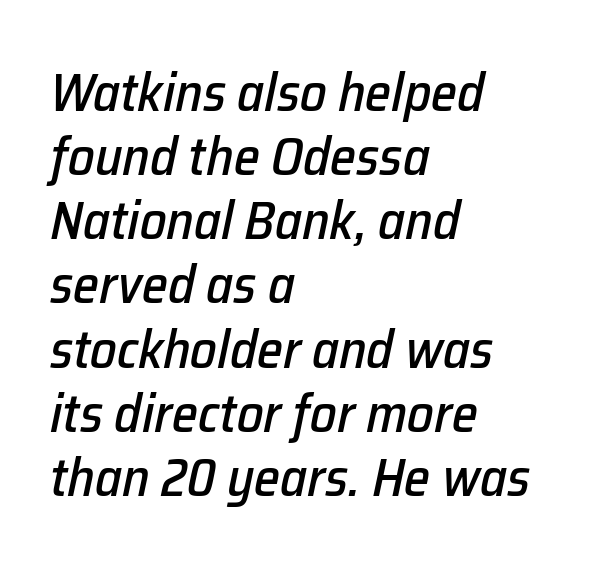
{"italic": "yes", "lean": "right", "slant_degrees": 12, "width": "normal", "stroke_contrast": "low", "x_height": "medium", "monospaced": "no", "underline": "no", "align": "left", "line_spacing_ratio": 1.21, "letter_spacing": "normal", "letter_spacing_em": 0.0, "glyph_px": 53}
